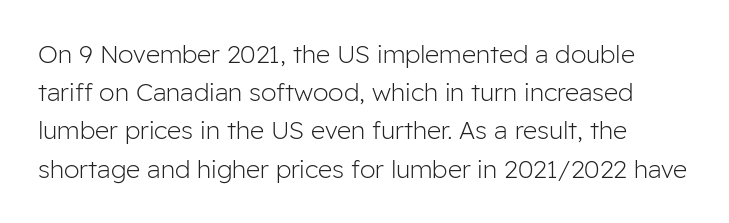
Does extra space separate the letters? No, they use regular spacing. Is this a heavy cut? Hardly; it is regular or lighter. Each new line begins a customary step beneath the previous one. Vertical strokes here are truly vertical. Has an underline been added? It has not.
